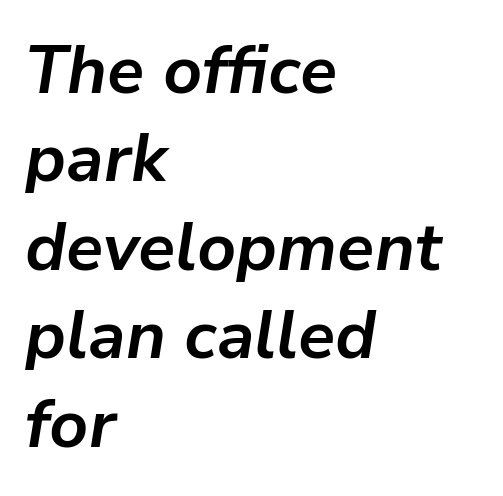
Q: Is the text bold? A: Yes.
Q: Is the text italic (slanted)? A: Yes, it leans right by about 9 degrees.
Q: Is the text underlined? A: No.
Q: How is the paragraph aligned? A: Left-aligned.
Q: Is the spacing between letters normal or unusually wide? A: Normal.
Q: Is the spacing between lines tight, normal or loose? A: Normal.
Q: Width (condensed, normal, or wide)? A: Normal.
Q: Stroke contrast? A: Low.
Q: x-height? A: Medium.
Q: Monospaced? A: No.
